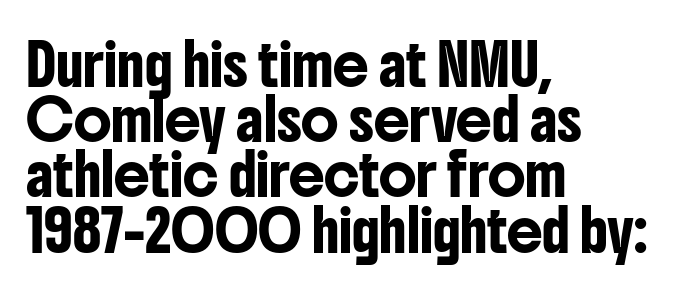
The image shows 40 px condensed sans-serif type, upright; set left-aligned, normal line spacing (1.38x), normal letter spacing, not underlined; low stroke contrast and a medium x-height.
